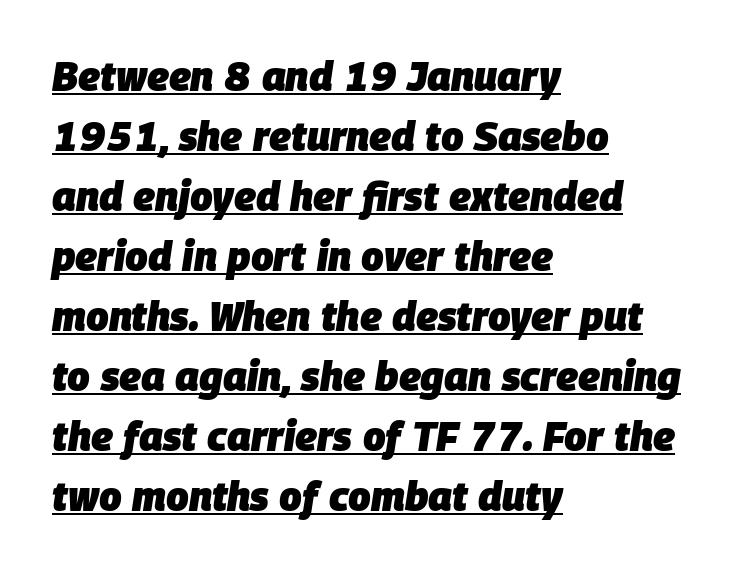
The image shows 40 px heavy type, italic (leaning right); set left-aligned, normal line spacing (1.5x), normal letter spacing, underlined; low stroke contrast and a large x-height.
